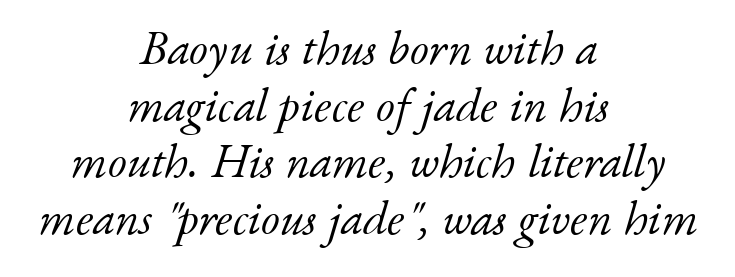
The image shows 48 px light serif type, italic (leaning right); set centered, line spacing 1.18x, normal letter spacing, not underlined; low stroke contrast and a small x-height.
